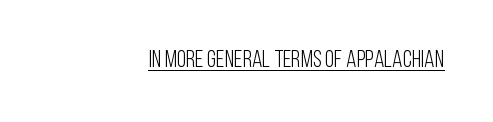
The image shows 24 px text type, upright; set right-aligned, normal letter spacing, underlined.
